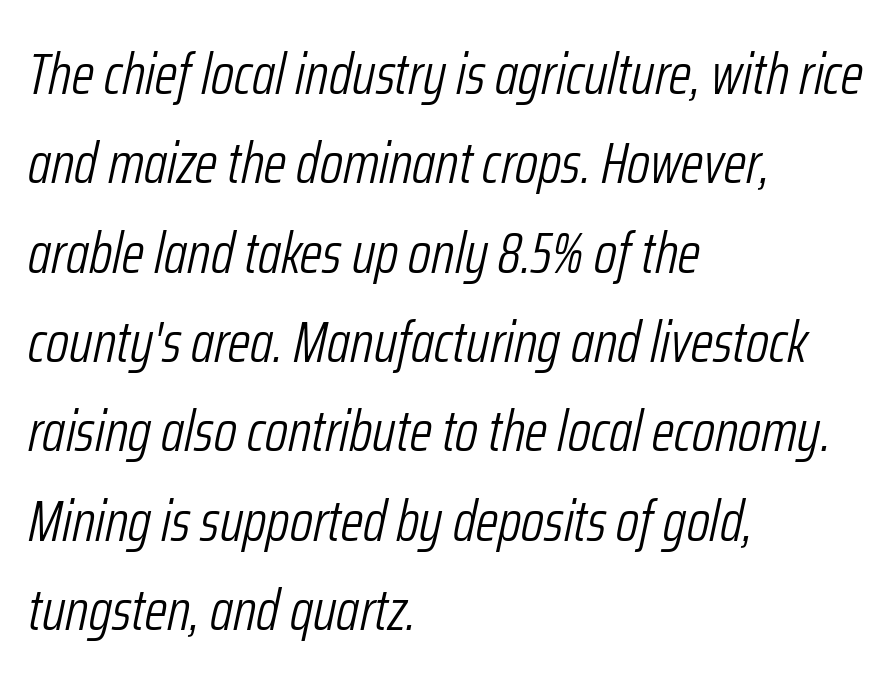
Words float on clear page, feet unadorned. The lettering tilts uniformly, giving the passage an italic look. Weight: regular or lighter. If you drew a ruler down the left edge, every line would touch it.
